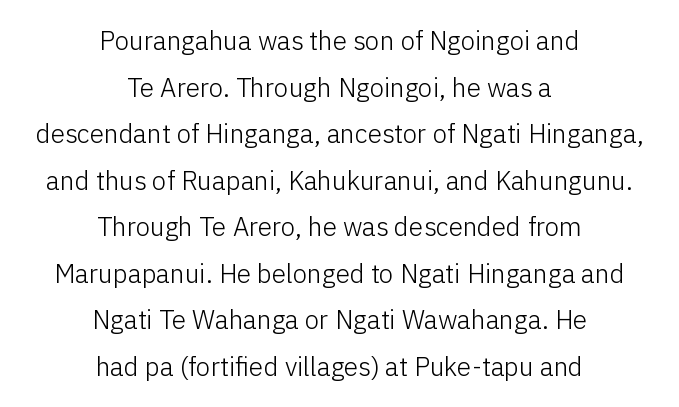
Q: Is the text bold? A: No.
Q: Is the text italic (slanted)? A: No, it is upright.
Q: Is the text underlined? A: No.
Q: How is the paragraph aligned? A: Centered.
Q: Is the spacing between letters normal or unusually wide? A: Normal.
